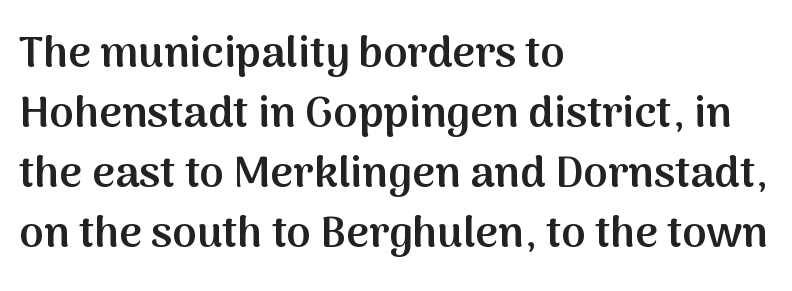
Strokes here are thickened, but only to semibold level. Unlike a traditional serif, this face leaves its strokes unadorned. How are the letters spaced? Ordinarily, with no added tracking. Letters rest on an invisible, unmarked baseline. The axis of the letterforms is exactly vertical. The rendering uses natural spacing where letterforms have individual widths.
